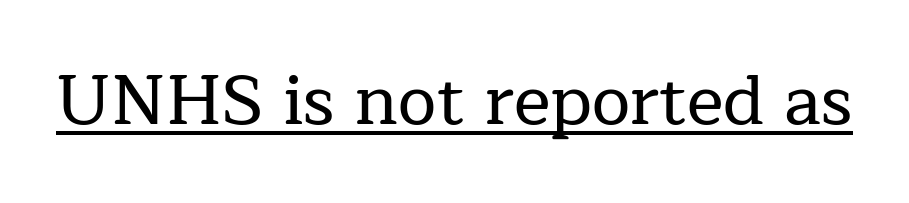
The image shows 69 px serif type, upright; set normal letter spacing, underlined; low stroke contrast and a medium x-height.
